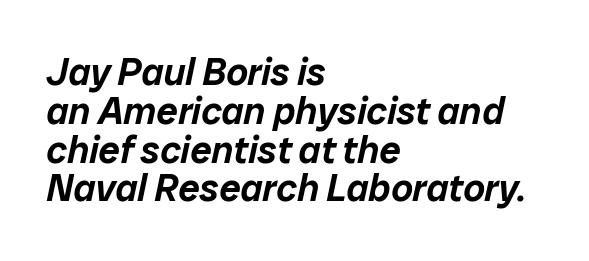
Q: Is the text italic (slanted)? A: Yes, it leans right by about 12 degrees.
Q: Is the text underlined? A: No.
Q: How is the paragraph aligned? A: Left-aligned.
Q: Is the spacing between letters normal or unusually wide? A: Normal.
Q: Is the spacing between lines tight, normal or loose? A: Tight.
Q: Width (condensed, normal, or wide)? A: Normal.
Q: Stroke contrast? A: Low.
Q: x-height? A: Medium.
Q: Monospaced? A: No.
